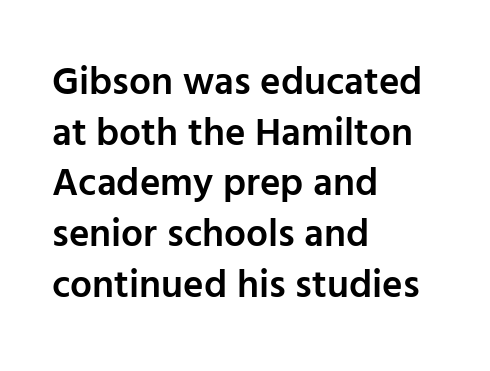
The image shows 39 px semibold sans-serif type, upright; set left-aligned, normal line spacing (1.3x), normal letter spacing, not underlined; low stroke contrast and a medium x-height.
